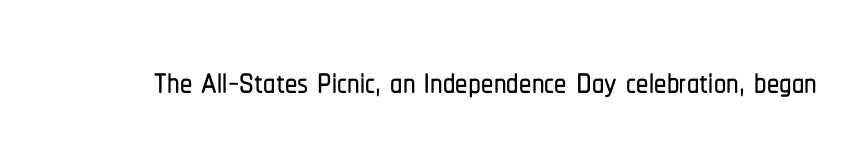
The line texture is even and compact thanks to regular tracking. When letters stand straight like this, we call the style roman or upright. A typesetter would label this face a sans. The letters advance in unequal steps, a hallmark of proportional type.
